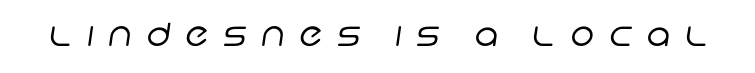
Does the type have serifs? No, each stem ends abruptly. The type is letterspaced generously, with wide tracking. Think of a printed novel: that variable character pitch is what you see here. Any mark beneath the type? The region is blank. Unbolded letterforms with no extra heft.
